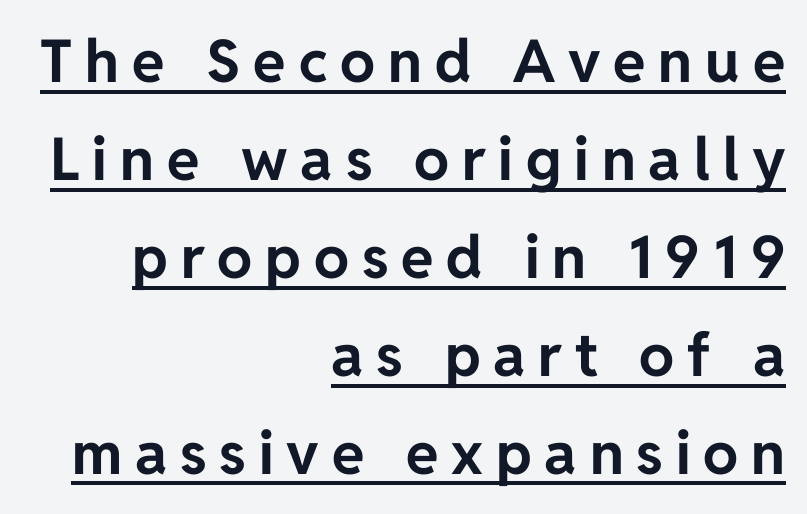
The image shows 59 px bold sans-serif type, upright; set right-aligned, normal line spacing (1.66x), unusually wide letter spacing (+0.22 em), underlined; low stroke contrast and a medium x-height.
